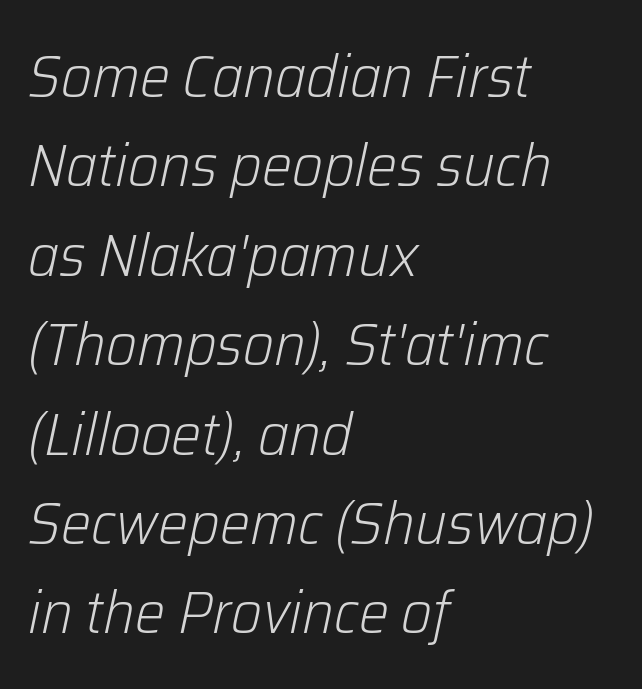
Q: Is the text bold? A: No.
Q: Is the text italic (slanted)? A: Yes, it leans right by about 12 degrees.
Q: Is the text underlined? A: No.
Q: How is the paragraph aligned? A: Left-aligned.
Q: Is the spacing between letters normal or unusually wide? A: Normal.
Q: Is the spacing between lines tight, normal or loose? A: Normal.
Q: Width (condensed, normal, or wide)? A: Normal.
Q: Stroke contrast? A: Low.
Q: x-height? A: Medium.
Q: Monospaced? A: No.
